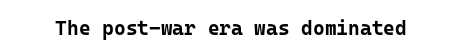
{"italic": "no", "bold": "yes", "underline": "no", "letter_spacing": "normal", "letter_spacing_em": 0.0, "glyph_px": 20}
